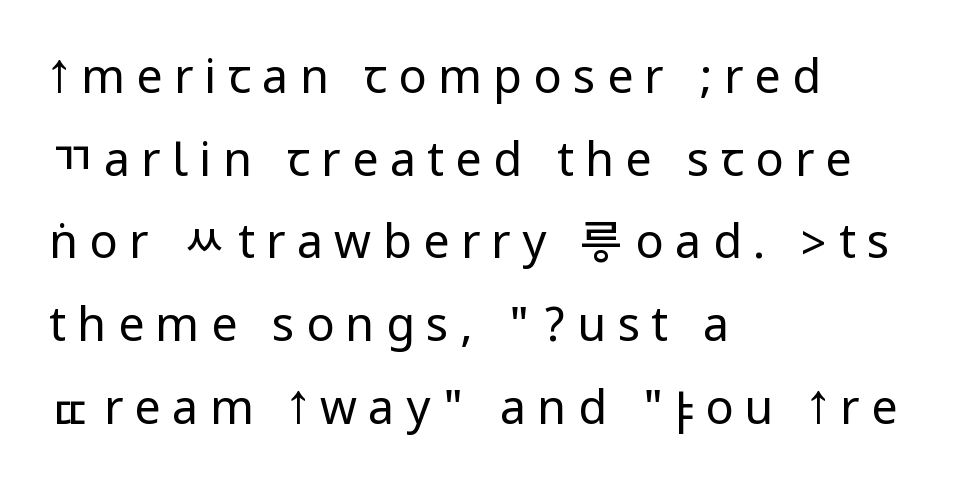
The glyphs in this specimen are sans serif. Compared with typical body copy, the letter spacing here is much looser. Quick note: not italic, upright. The strip under each line holds only bare page. Each line starts at the same left margin while the right side varies. The font sits on the lighter half of the weight spectrum, regular included.
